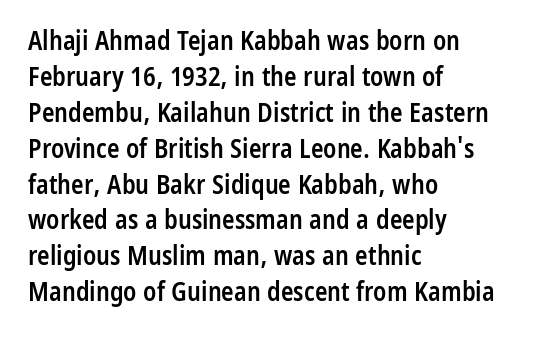
The glyphs have the mass of a demibold cut, below bold. The rendering uses a moderate line-height, typical for paragraphs. Here the glyphs are tracked normally, forming tight word shapes. The rag falls on the right side of this text block.
